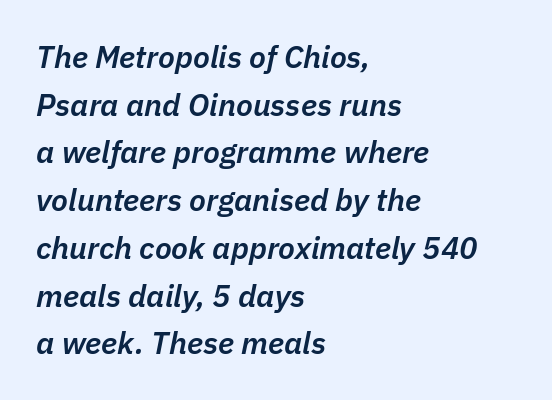
Q: Is the text bold? A: Semi-bold.
Q: Is the text italic (slanted)? A: Yes, it leans right by about 11 degrees.
Q: Is the text underlined? A: No.
Q: How is the paragraph aligned? A: Left-aligned.
Q: Is the spacing between letters normal or unusually wide? A: Normal.
Q: Is the spacing between lines tight, normal or loose? A: Normal.
Q: Width (condensed, normal, or wide)? A: Normal.
Q: Stroke contrast? A: Low.
Q: x-height? A: Medium.
Q: Monospaced? A: No.
